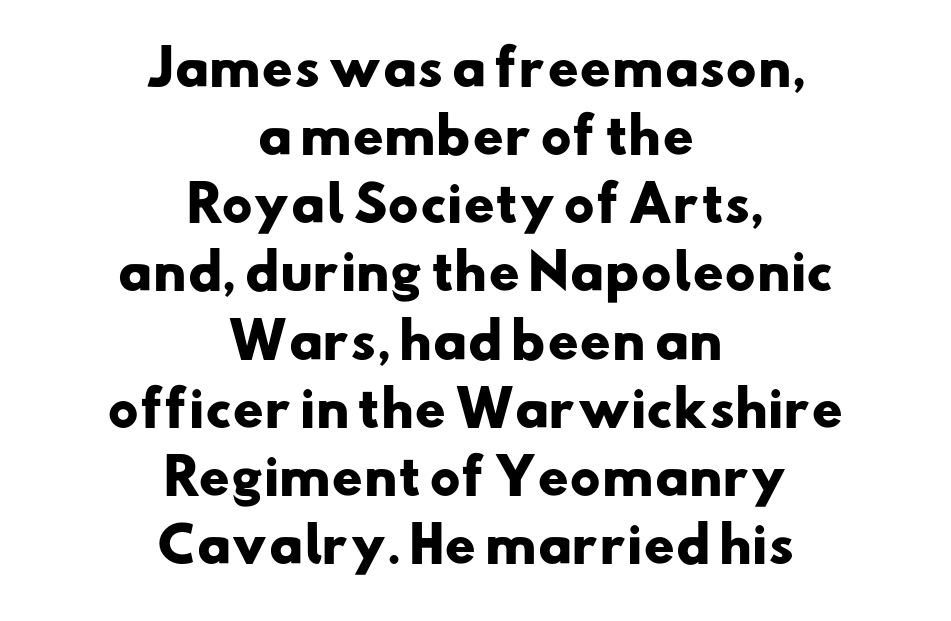
The image shows 48 px heavy, wide sans-serif type; set centered, normal line spacing (1.42x), normal letter spacing, not underlined; low stroke contrast and a small x-height.
